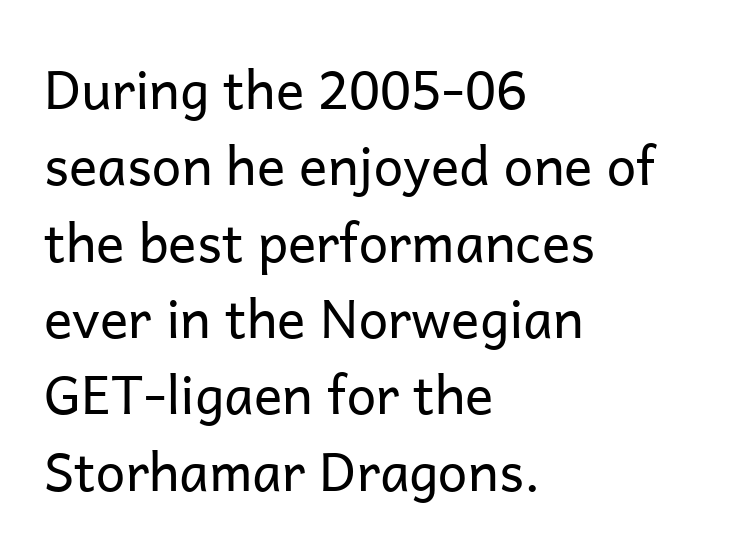
{"serif": "no", "italic": "no", "bold": "no", "weight": "regular", "width": "normal", "stroke_contrast": "low", "x_height": "medium", "monospaced": "no", "underline": "no", "align": "left", "line_spacing": "normal", "line_spacing_ratio": 1.44, "letter_spacing": "normal", "letter_spacing_em": 0.0, "glyph_px": 53}
